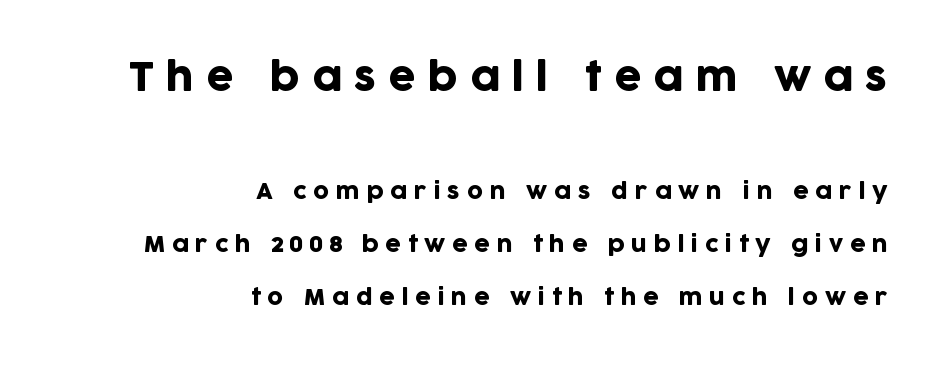
The image shows 39 px sans-serif type, upright; set right-aligned, loose line spacing (2.41x), unusually wide letter spacing (+0.31 em), not underlined; the first (top) block is 1.77x larger; low stroke contrast and a large x-height.
